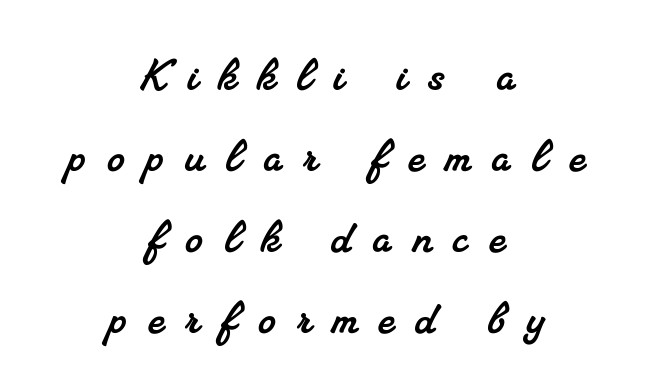
Casual observation: everything's sitting right in the middle. Honestly, there is no underline to notice here at all. The rows are spaced the way most documents space them. The designer went with a serif here, giving each stem small feet.
